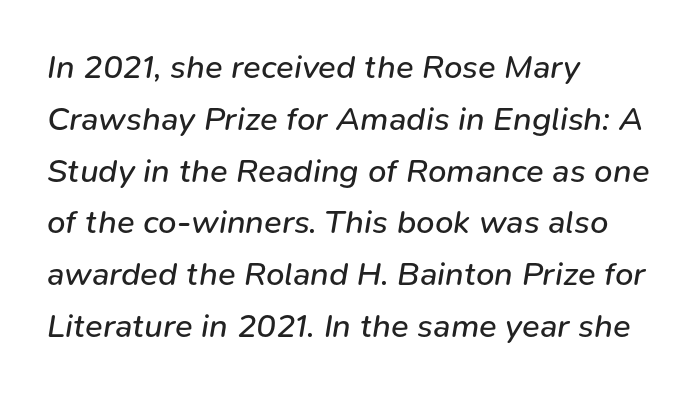
{"italic": "yes", "lean": "right", "slant_degrees": 9, "bold": "no", "weight": "regular", "width": "normal", "stroke_contrast": "low", "x_height": "medium", "monospaced": "no", "underline": "no", "align": "left", "line_spacing": "normal", "line_spacing_ratio": 1.57, "letter_spacing": "normal", "letter_spacing_em": 0.0, "glyph_px": 33}
